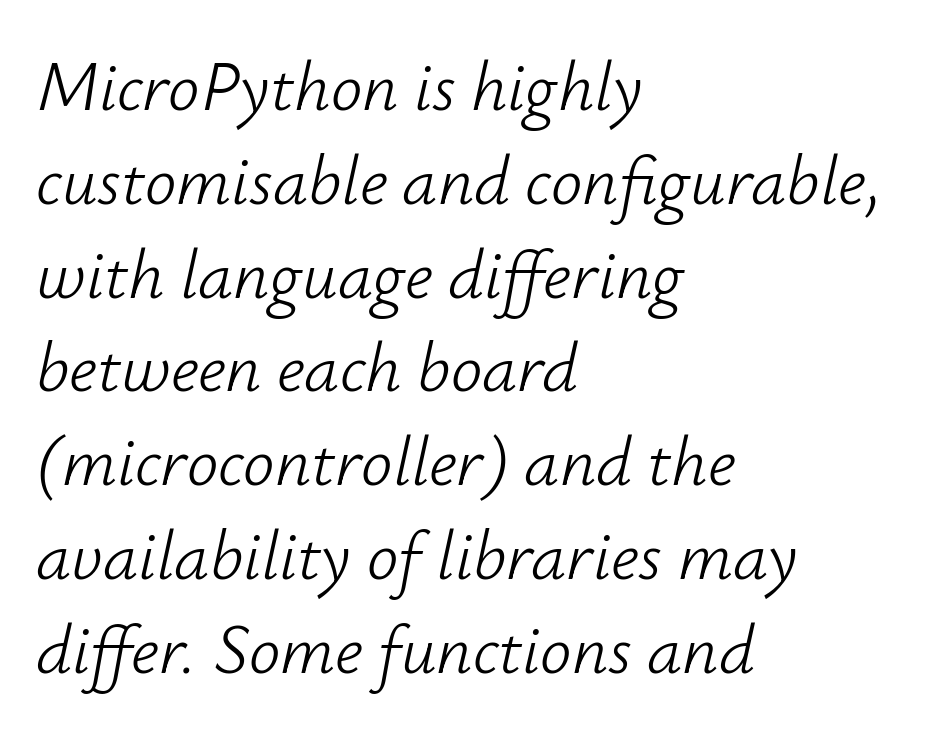
The paragraph shown leans on its left margin. Looking at the ascenders, they clearly lean. Is the type heavy? It reads as light-to-regular instead. Has an underline been added? It has not. No extra tracking has been applied to these lines.
